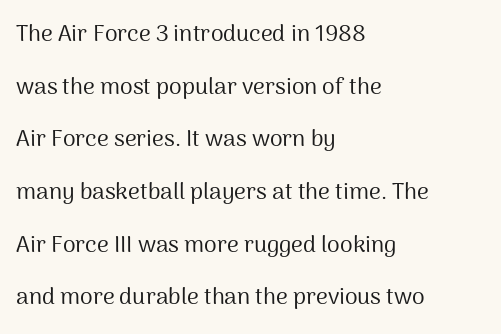
{"italic": "no", "bold": "no", "underline": "no", "align": "left", "line_spacing": "loose", "line_spacing_ratio": 2.29, "letter_spacing": "normal", "letter_spacing_em": 0.0, "glyph_px": 23}
